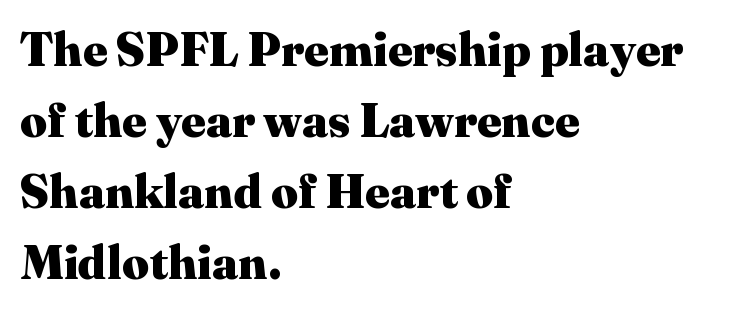
Letters rest on an invisible, unmarked baseline. Every stem runs plumb, perpendicular to the baseline. The passage shown has conventional tracking throughout. Each new line begins a customary step beneath the previous one. This sample uses a serif face.
